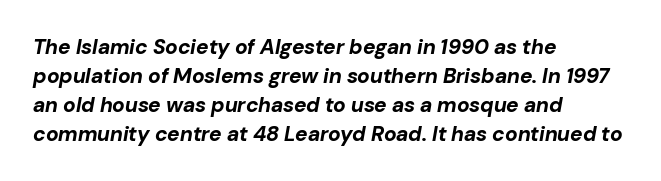
Q: Is the text bold? A: Yes.
Q: Is the text italic (slanted)? A: Yes, it leans right by about 10 degrees.
Q: Is the text underlined? A: No.
Q: How is the paragraph aligned? A: Left-aligned.
Q: Is the spacing between letters normal or unusually wide? A: Normal.
Q: Is the spacing between lines tight, normal or loose? A: Normal.
